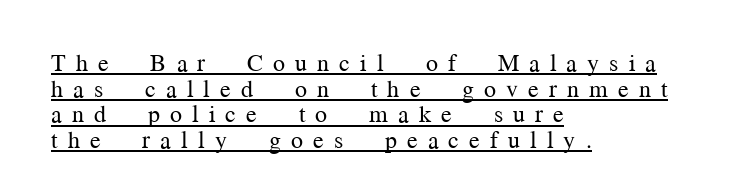
The image shows 24 px text type, upright; set left-aligned, tight line spacing (1.07x), unusually wide letter spacing (+0.42 em), underlined.
